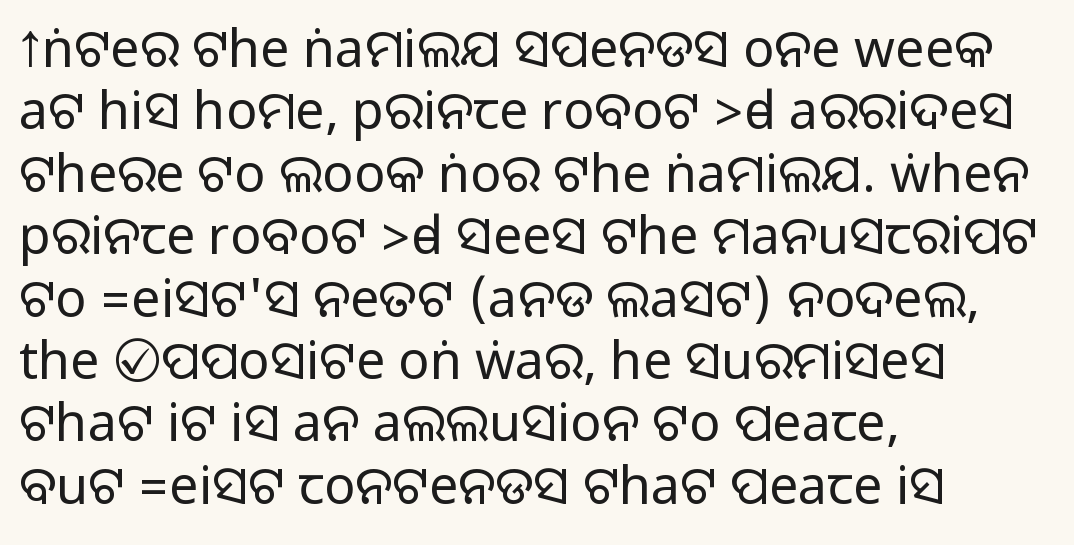
Q: Is the text italic (slanted)? A: No, it is upright.
Q: Is the typeface a serif or a sans-serif typeface? A: Sans-serif.
Q: Is the text underlined? A: No.
Q: How is the paragraph aligned? A: Left-aligned.
Q: Is the spacing between letters normal or unusually wide? A: Normal.
Q: Width (condensed, normal, or wide)? A: Normal.
Q: Stroke contrast? A: Medium.
Q: Monospaced? A: No.
